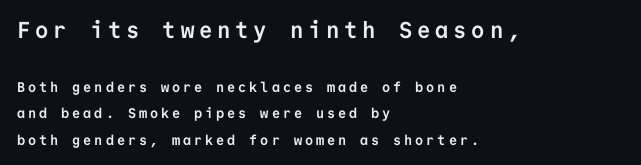
Visually, the top section dominates because its glyphs are scaled up. Words appear elongated and porous because spacing is wide. The rendering anchors every line to the left-hand side. Underline: absent.
